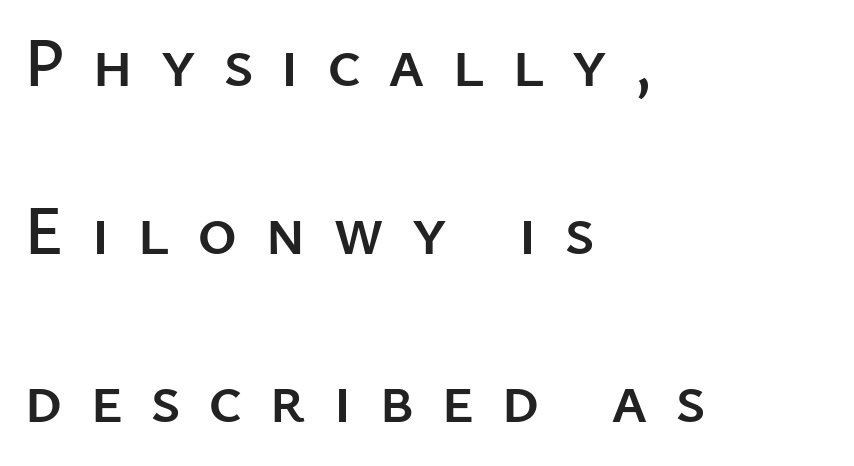
The block of text is sparse from top to bottom, with ample space between rows. The rendering anchors every line to the left-hand side. Type without underlining. Note: no serifs on the glyphs. The letters are spread apart with noticeably loose tracking. Posture: vertical.
